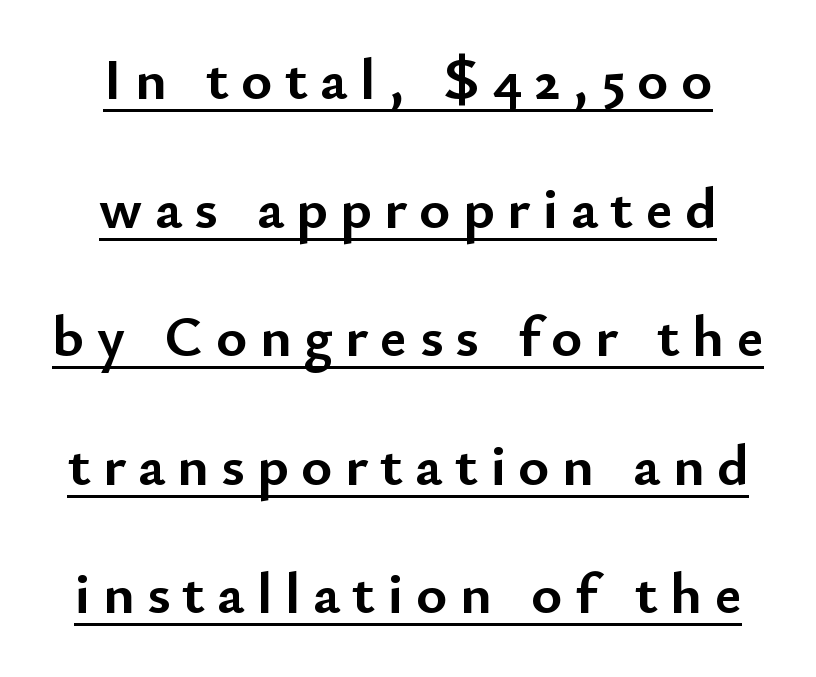
Is there any slant? The stems are plumb. This rendering employs a face without finishing strokes, i.e., a sans-serif. Students, observe the line beneath the letters — that is underlining. Tracking here is generous; glyphs stand well apart from one another. A dark, heavy texture on the line: the type is bold.
